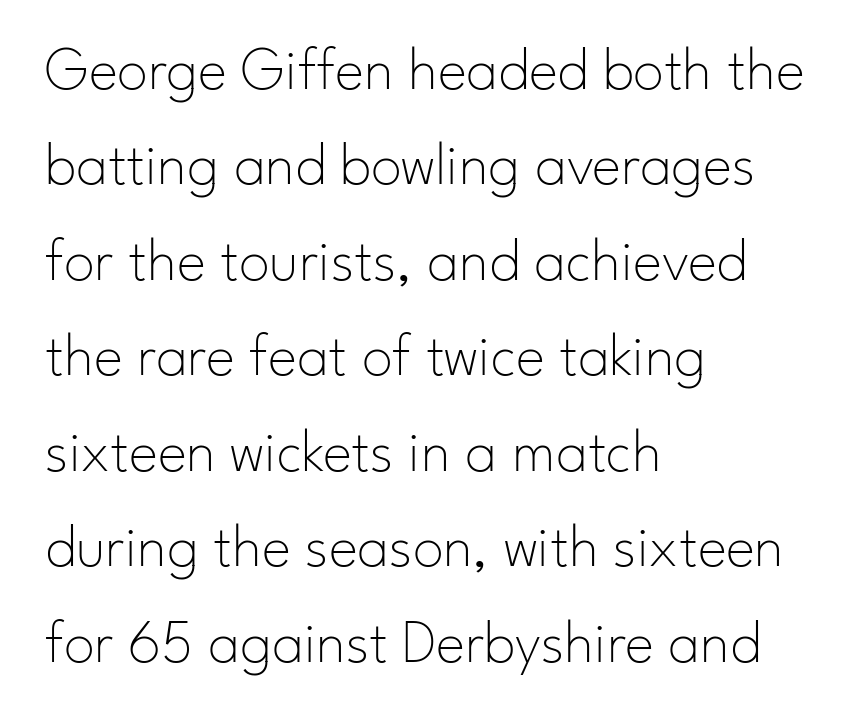
{"serif": "no", "italic": "no", "bold": "no", "weight": "thin", "width": "normal", "stroke_contrast": "low", "x_height": "small", "monospaced": "no", "underline": "no", "align": "left", "line_spacing": "normal", "line_spacing_ratio": 1.54, "letter_spacing": "normal", "letter_spacing_em": 0.0, "glyph_px": 62}
